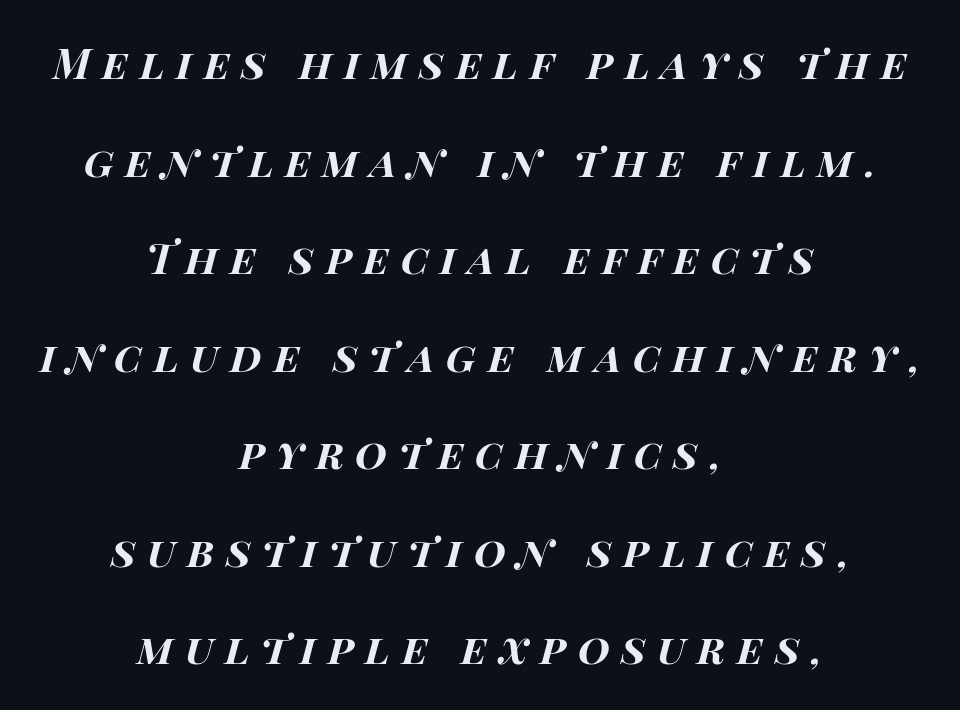
{"italic": "yes", "lean": "right", "slant_degrees": 14, "bold": "yes", "weight": "bold", "width": "wide", "stroke_contrast": "high", "x_height": "large", "monospaced": "no", "underline": "no", "align": "center", "line_spacing": "loose", "line_spacing_ratio": 2.38, "letter_spacing": "wide", "letter_spacing_em": 0.28, "glyph_px": 41}
